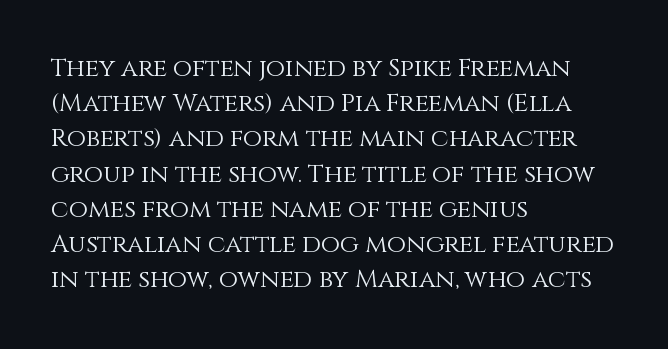
Weight: not bold — regular or lighter. Summary of vertical rhythm: regular, with standard interline spacing. Italic? Not at all — the glyphs are vertical. Words appear dense and cohesive because spacing is normal. Glance below the letters and you will spot only blank space.
